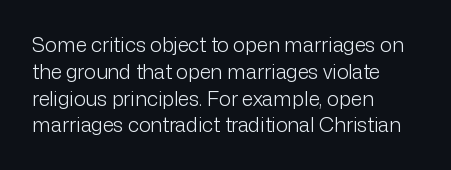
The image shows 20 px text type, upright; set left-aligned, normal line spacing (1.34x), normal letter spacing, not underlined.
